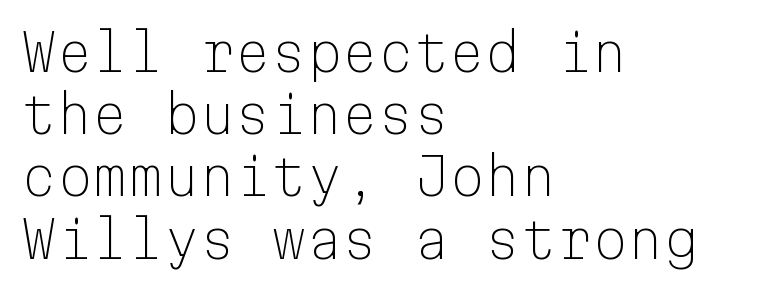
{"serif": "no", "italic": "no", "bold": "no", "weight": "light", "width": "normal", "stroke_contrast": "low", "x_height": "medium", "monospaced": "yes", "underline": "no", "align": "left", "line_spacing_ratio": 1.22, "letter_spacing": "normal", "letter_spacing_em": 0.0, "glyph_px": 51}
